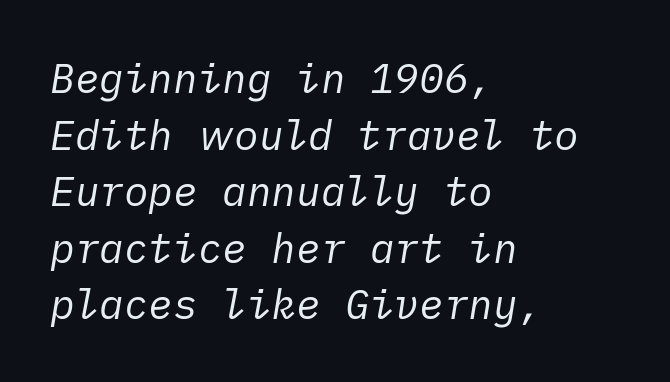
Is the type slanted? Yes — the strokes lean at a clear angle. Stem width sits at or under what a default text font uses. The rendering keeps characters at their native spacing. This block has exactly the height ordinary leading produces. Clear beneath every line of the passage.
